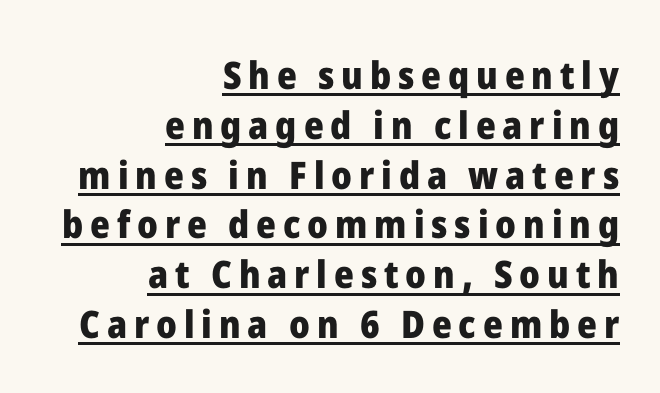
The image shows 38 px heavy sans-serif type, upright; set right-aligned, normal line spacing (1.31x), underlined; low stroke contrast and a medium x-height.
